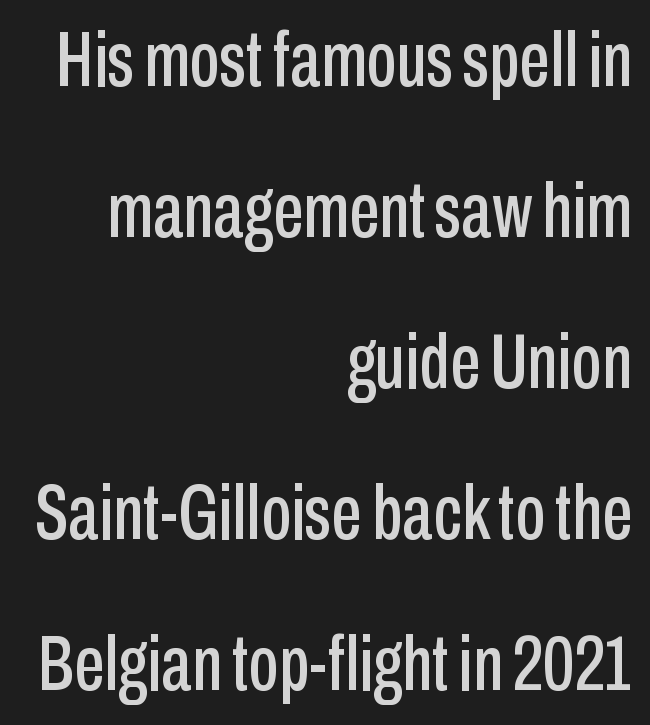
{"serif": "no", "italic": "no", "width": "condensed", "stroke_contrast": "low", "x_height": "medium", "monospaced": "no", "underline": "no", "align": "right", "line_spacing": "loose", "line_spacing_ratio": 1.96, "letter_spacing": "normal", "letter_spacing_em": 0.0, "glyph_px": 77}
